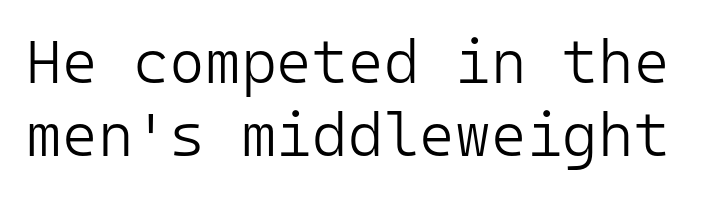
It's the straight-up-and-down kind of type. Note the uniform advance width — an 'i' takes as much space as an 'm'. Letterform terminals end flat and unadorned throughout the passage. A quiet, ordinary-to-light weight characterises the typeface. Decoration check: the copy has no underline.
